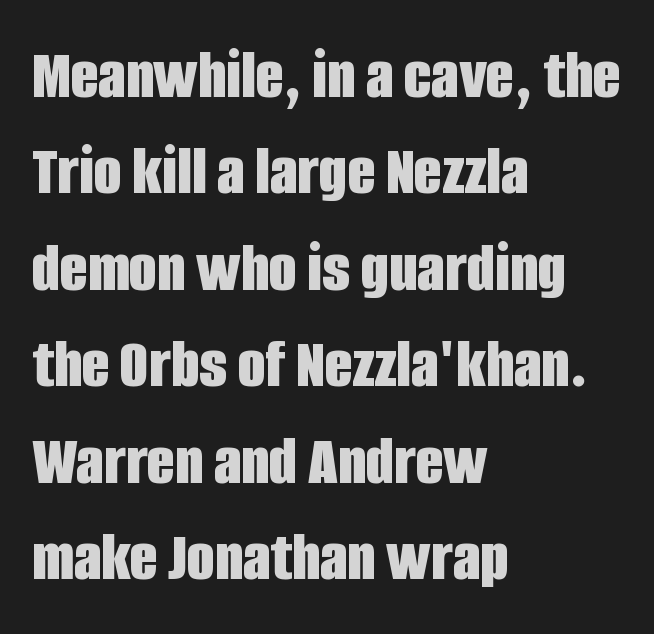
Q: Is the text bold? A: Yes.
Q: Is the text italic (slanted)? A: No, it is upright.
Q: Is the typeface a serif or a sans-serif typeface? A: Sans-serif.
Q: Is the text underlined? A: No.
Q: How is the paragraph aligned? A: Left-aligned.
Q: Is the spacing between letters normal or unusually wide? A: Normal.
Q: Is the spacing between lines tight, normal or loose? A: Normal.
Q: Width (condensed, normal, or wide)? A: Condensed.
Q: Stroke contrast? A: Low.
Q: x-height? A: Large.
Q: Monospaced? A: No.
